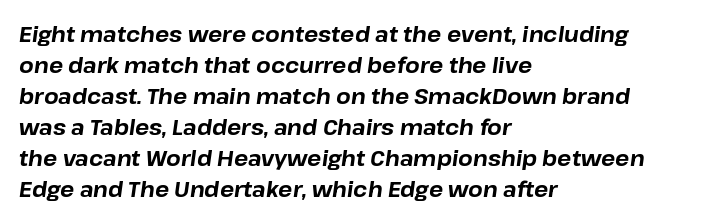
Q: Is the text bold? A: Yes.
Q: Is the text italic (slanted)? A: Yes, it leans right by about 8 degrees.
Q: Is the text underlined? A: No.
Q: How is the paragraph aligned? A: Left-aligned.
Q: Is the spacing between letters normal or unusually wide? A: Normal.
Q: Is the spacing between lines tight, normal or loose? A: Normal.
